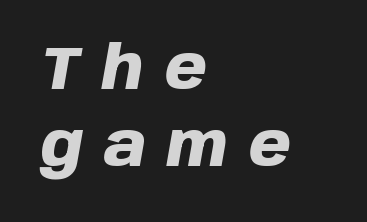
Q: Is the text bold? A: Yes.
Q: Is the text italic (slanted)? A: Yes, it leans right by about 10 degrees.
Q: Is the text underlined? A: No.
Q: How is the paragraph aligned? A: Left-aligned.
Q: Is the spacing between letters normal or unusually wide? A: Unusually wide.
Q: Is the spacing between lines tight, normal or loose? A: Normal.
Q: Width (condensed, normal, or wide)? A: Normal.
Q: Stroke contrast? A: Low.
Q: x-height? A: Large.
Q: Monospaced? A: No.
